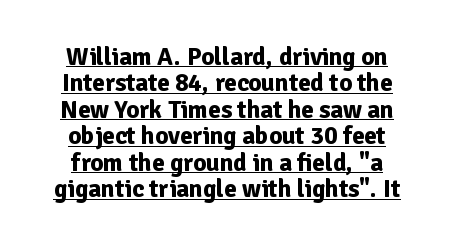
{"italic": "no", "bold": "yes", "underline": "yes", "line_spacing": "tight", "line_spacing_ratio": 1.06, "letter_spacing": "normal", "letter_spacing_em": 0.0, "glyph_px": 25}
